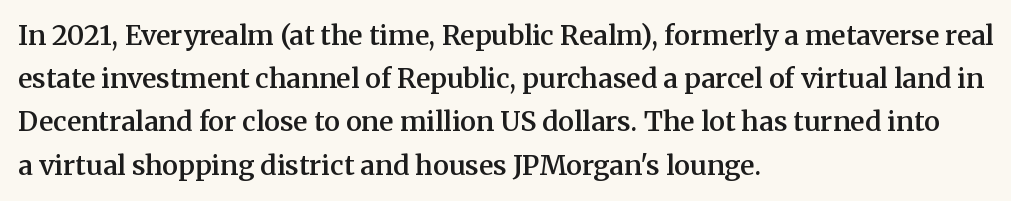
The image shows 27 px text type, upright; set left-aligned, normal line spacing (1.6x), normal letter spacing, not underlined.
